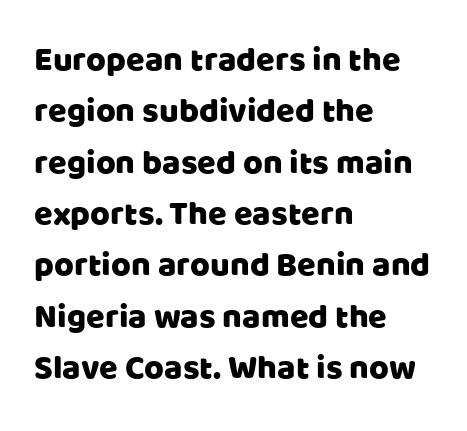
Q: Is the text italic (slanted)? A: No, it is upright.
Q: Is the typeface a serif or a sans-serif typeface? A: Sans-serif.
Q: Is the text underlined? A: No.
Q: How is the paragraph aligned? A: Left-aligned.
Q: Is the spacing between letters normal or unusually wide? A: Normal.
Q: Is the spacing between lines tight, normal or loose? A: Normal.
Q: Width (condensed, normal, or wide)? A: Normal.
Q: Stroke contrast? A: Low.
Q: x-height? A: Large.
Q: Monospaced? A: No.
